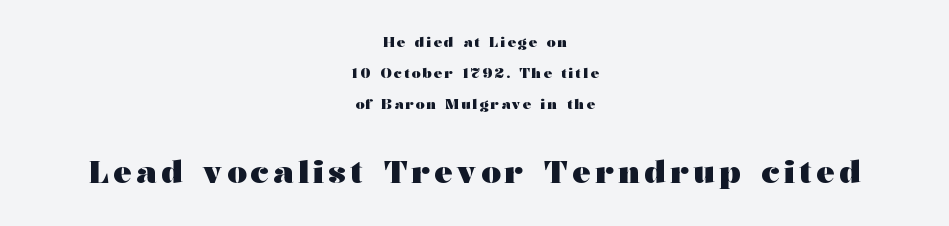
{"serif": "yes", "italic": "no", "bold": "yes", "weight": "heavy", "width": "wide", "stroke_contrast": "medium", "x_height": "medium", "monospaced": "no", "underline": "no", "align": "center", "line_spacing": "loose", "line_spacing_ratio": 2.23, "larger_block": "second", "size_ratio": 2.21, "glyph_px": 31}
